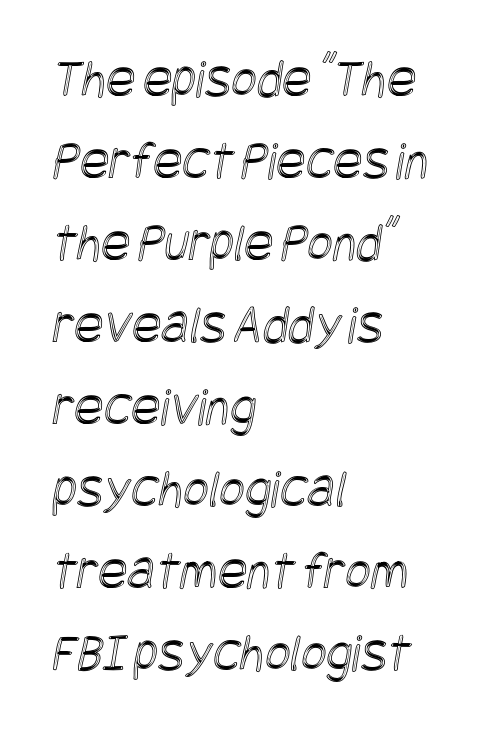
Q: Is the text underlined? A: No.
Q: How is the paragraph aligned? A: Left-aligned.
Q: Is the spacing between letters normal or unusually wide? A: Normal.
Q: Is the spacing between lines tight, normal or loose? A: Normal.
Q: Width (condensed, normal, or wide)? A: Condensed.
Q: x-height? A: Large.
